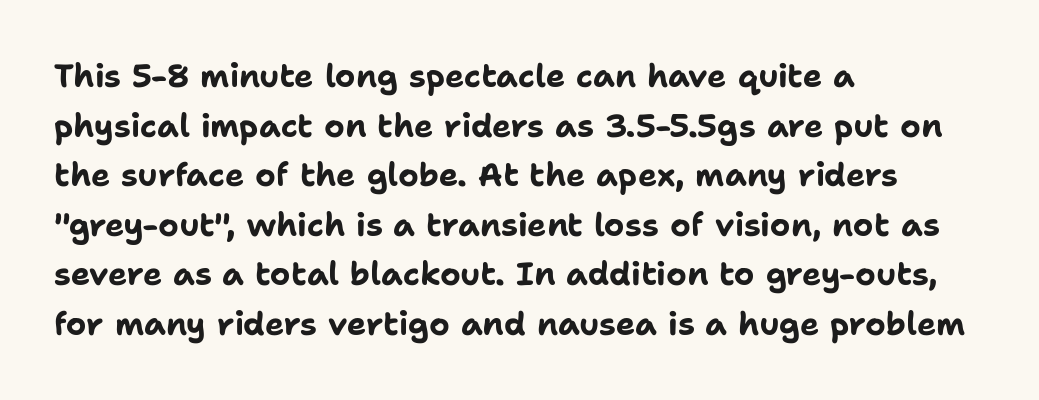
{"serif": "no", "italic": "no", "bold": "yes", "weight": "bold", "width": "normal", "stroke_contrast": "low", "x_height": "medium", "monospaced": "no", "underline": "no", "align": "left", "line_spacing": "normal", "line_spacing_ratio": 1.55, "letter_spacing": "normal", "letter_spacing_em": 0.0, "glyph_px": 32}
